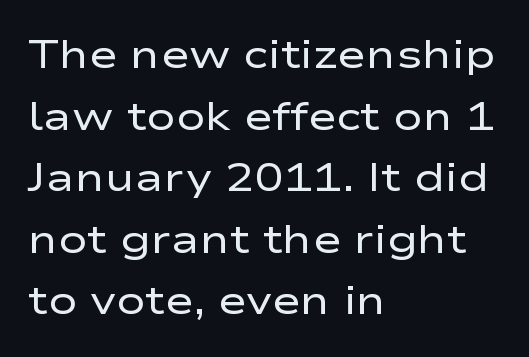
{"serif": "no", "italic": "no", "bold": "no", "weight": "regular", "width": "wide", "stroke_contrast": "low", "x_height": "medium", "monospaced": "no", "underline": "no", "align": "left", "line_spacing": "normal", "line_spacing_ratio": 1.58, "letter_spacing": "normal", "letter_spacing_em": 0.0, "glyph_px": 39}
